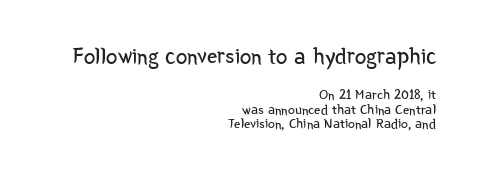
{"italic": "no", "bold": "no", "underline": "no", "align": "right", "line_spacing": "tight", "line_spacing_ratio": 1.06, "letter_spacing": "normal", "letter_spacing_em": 0.0, "larger_block": "first", "size_ratio": 1.64, "glyph_px": 23}
